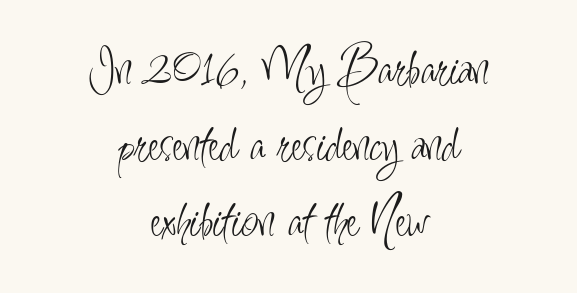
Q: Is the text bold? A: No.
Q: Is the typeface a serif or a sans-serif typeface? A: Sans-serif.
Q: Is the text underlined? A: No.
Q: How is the paragraph aligned? A: Centered.
Q: Is the spacing between letters normal or unusually wide? A: Normal.
Q: Is the spacing between lines tight, normal or loose? A: Normal.
Q: Width (condensed, normal, or wide)? A: Condensed.
Q: Stroke contrast? A: Low.
Q: x-height? A: Small.
Q: Monospaced? A: No.
